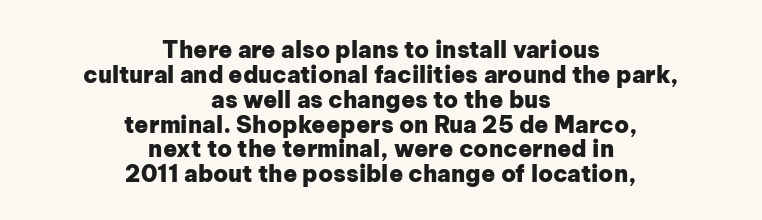
The image shows 23 px bold type, upright; set centered, tight line spacing (1.08x), normal letter spacing, not underlined.
